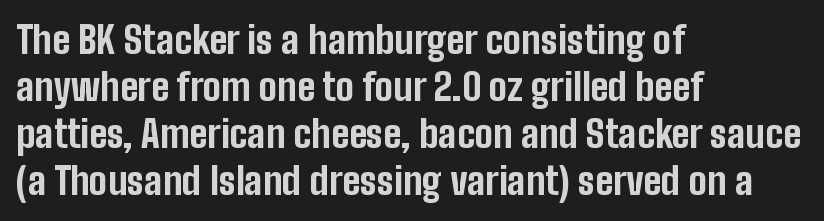
Tall strokes in this sample are plumb rather than angled. What stands out about the letter spacing? Nothing — it is the standard amount. The text block is weighted toward the left margin, trailing off unevenly rightward. Compared with an ordinary text face, these strokes are far heavier — a full bold.
